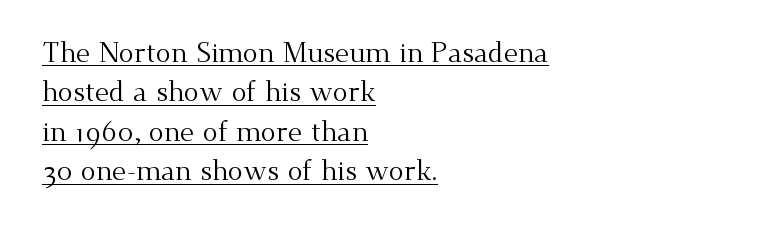
{"serif": "yes", "italic": "no", "bold": "no", "weight": "regular", "width": "normal", "stroke_contrast": "medium", "x_height": "small", "monospaced": "no", "underline": "yes", "align": "left", "line_spacing": "normal", "line_spacing_ratio": 1.41, "letter_spacing": "normal", "letter_spacing_em": 0.0, "glyph_px": 28}
